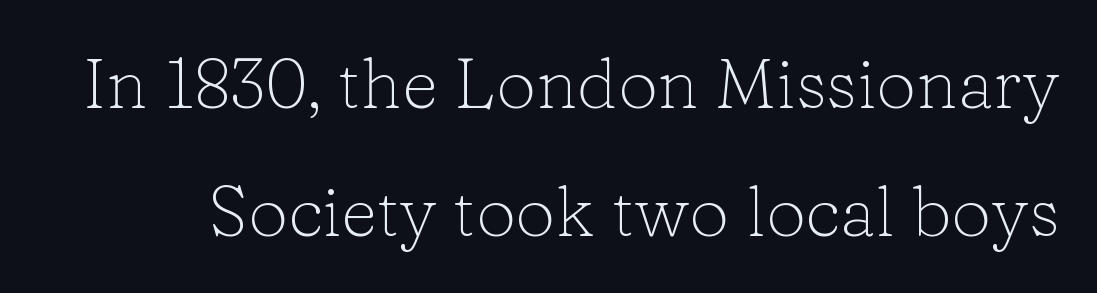
{"serif": "yes", "italic": "no", "bold": "no", "weight": "light", "width": "normal", "stroke_contrast": "low", "x_height": "medium", "monospaced": "no", "underline": "no", "line_spacing_ratio": 1.8, "letter_spacing": "normal", "letter_spacing_em": 0.0, "glyph_px": 71}
